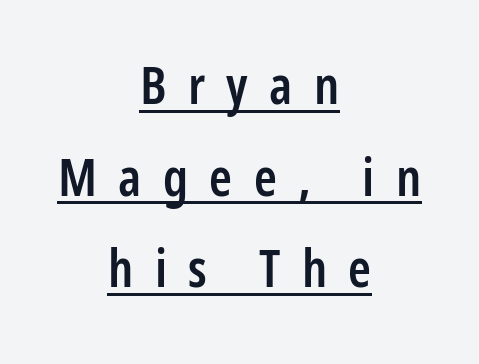
The image shows 52 px semibold, condensed sans-serif type, upright; set centered, line spacing 1.76x, unusually wide letter spacing (+0.41 em), underlined; low stroke contrast and a medium x-height.
